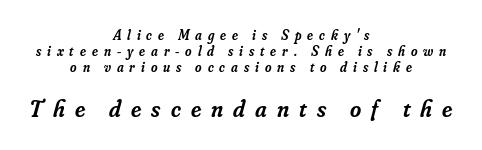
Q: Is the text bold? A: Semi-bold.
Q: Is the text italic (slanted)? A: Yes, it leans right by about 16 degrees.
Q: Is the text underlined? A: No.
Q: How is the paragraph aligned? A: Centered.
Q: Is the spacing between letters normal or unusually wide? A: Unusually wide.
Q: Is the spacing between lines tight, normal or loose? A: Tight.
Q: Which block of text is set in a larger size, the first (top) or the second (bottom)? A: The second (bottom) one.
